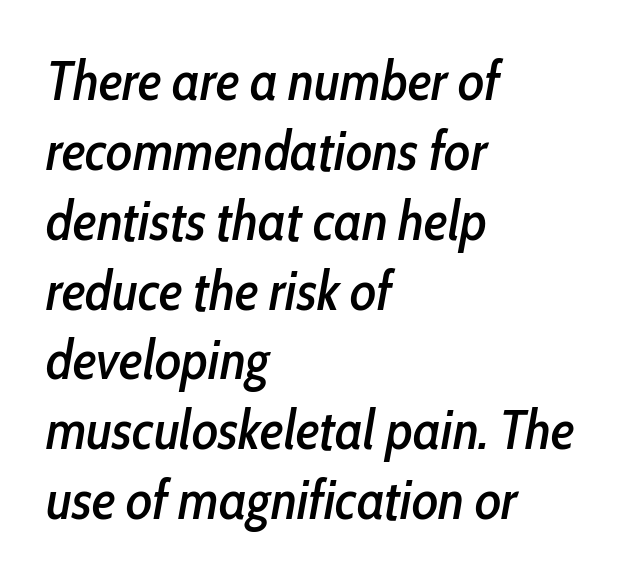
Where is the straight margin? On the left. The rendering applies a slant to the glyphs. Clear beneath every line of the passage. The face used here is rendered with its standard letterfit. The line-height multiplier appears to be the usual default. Here the designer chose a conventional face with non-uniform glyph widths.
